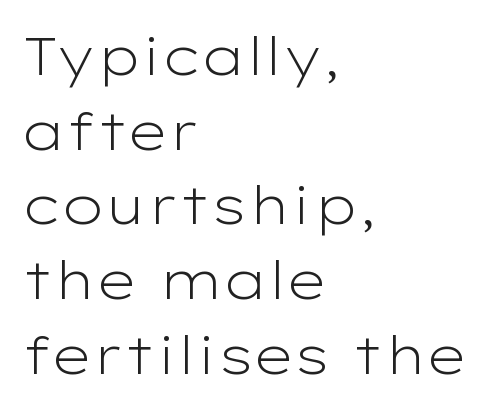
{"serif": "no", "italic": "no", "bold": "no", "weight": "light", "width": "wide", "stroke_contrast": "low", "x_height": "medium", "monospaced": "no", "underline": "no", "align": "left", "line_spacing": "normal", "line_spacing_ratio": 1.41, "letter_spacing": "normal", "letter_spacing_em": 0.0, "glyph_px": 53}
